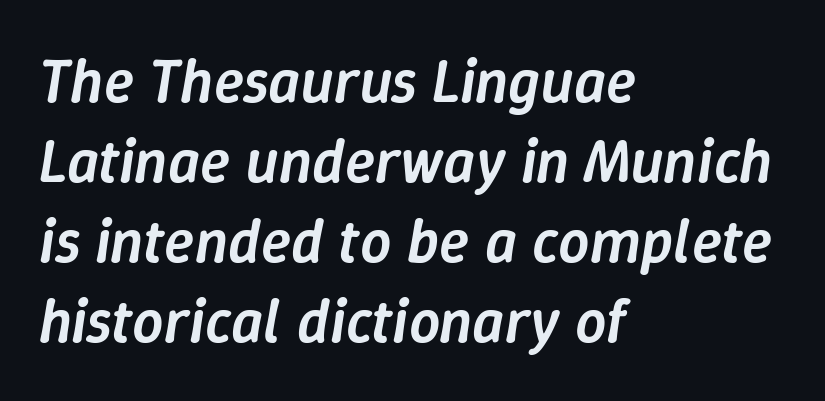
{"italic": "yes", "lean": "right", "slant_degrees": 9, "bold": "semi", "weight": "semibold", "width": "normal", "stroke_contrast": "low", "x_height": "medium", "monospaced": "no", "underline": "no", "align": "left", "line_spacing": "normal", "line_spacing_ratio": 1.29, "letter_spacing": "normal", "letter_spacing_em": 0.0, "glyph_px": 62}
